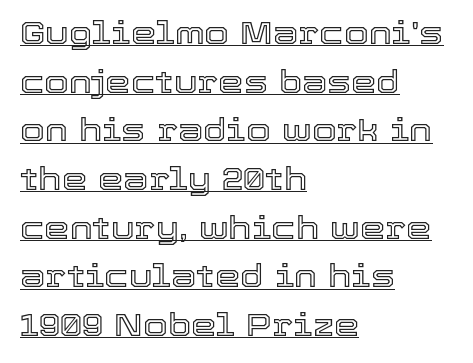
Each line starts at the same left margin while the right side varies. Style check: upright. The rendering uses a moderate line-height, typical for paragraphs. Is the letter spacing exaggerated? No — it looks like the ordinary default. The face used here appears with an underline applied.
